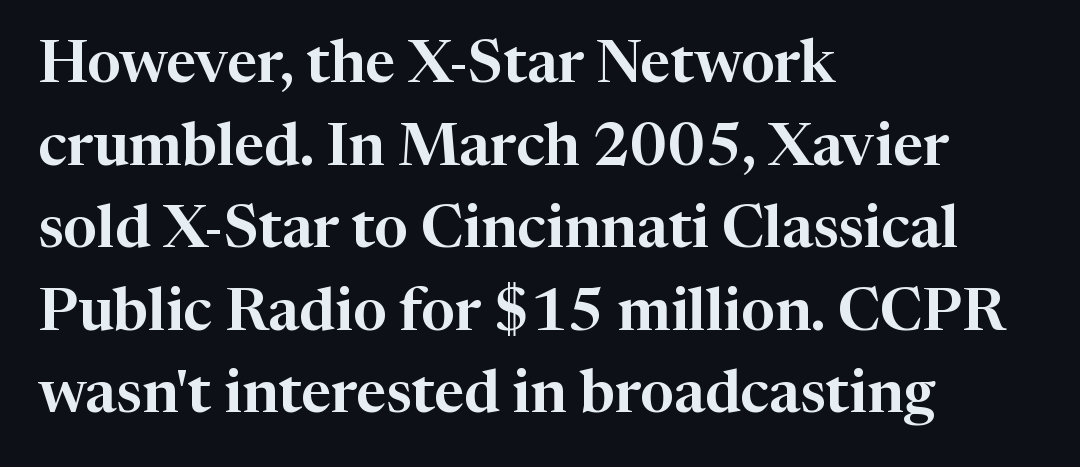
Q: Is the text italic (slanted)? A: No, it is upright.
Q: Is the typeface a serif or a sans-serif typeface? A: Serif.
Q: Is the text underlined? A: No.
Q: How is the paragraph aligned? A: Left-aligned.
Q: Is the spacing between letters normal or unusually wide? A: Normal.
Q: Is the spacing between lines tight, normal or loose? A: Normal.
Q: Width (condensed, normal, or wide)? A: Normal.
Q: Stroke contrast? A: High.
Q: x-height? A: Medium.
Q: Monospaced? A: No.
